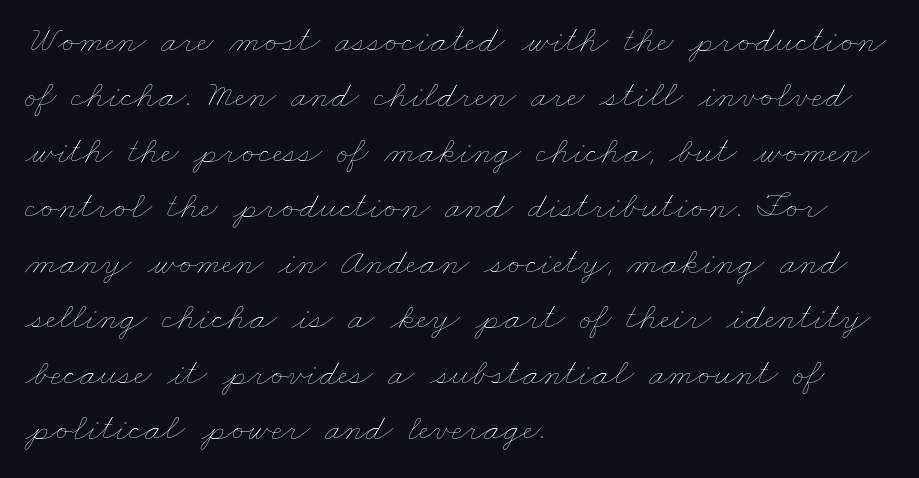
The image shows 38 px thin, wide type; set left-aligned, normal line spacing (1.46x), normal letter spacing, not underlined; low stroke contrast and a small x-height.
